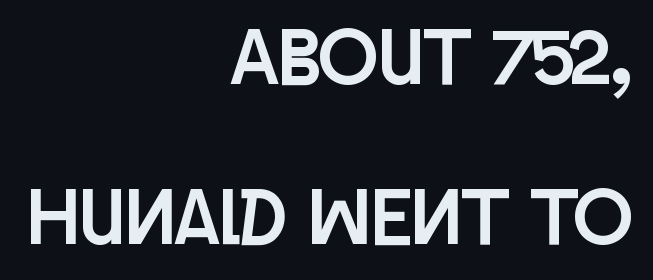
One-word summary of the alignment: right. The baseline area is clear. The text was rendered using a sans face with plain stroke endings. What stands out about the letter spacing? Nothing — it is the standard amount. Baseline-to-baseline distance is far greater than the letter height.
